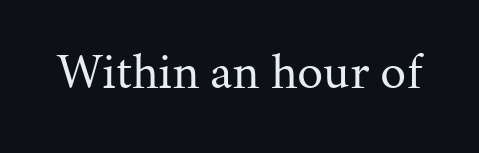
Q: Is the text bold? A: No.
Q: Is the text italic (slanted)? A: No, it is upright.
Q: Is the typeface a serif or a sans-serif typeface? A: Serif.
Q: Is the text underlined? A: No.
Q: Is the spacing between letters normal or unusually wide? A: Normal.
Q: Width (condensed, normal, or wide)? A: Normal.
Q: Stroke contrast? A: Medium.
Q: x-height? A: Medium.
Q: Monospaced? A: No.
